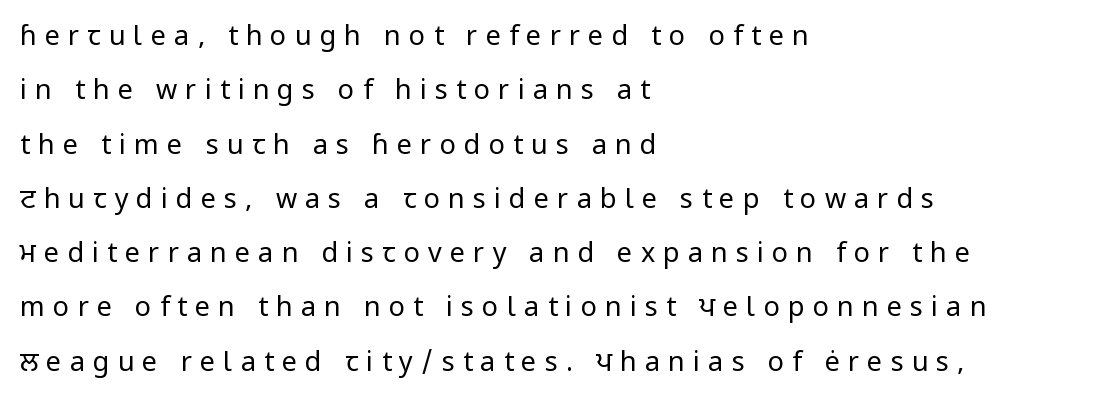
{"italic": "no", "bold": "no", "underline": "no", "align": "left", "line_spacing": "loose", "line_spacing_ratio": 2.01, "letter_spacing": "wide", "letter_spacing_em": 0.3, "glyph_px": 27}
